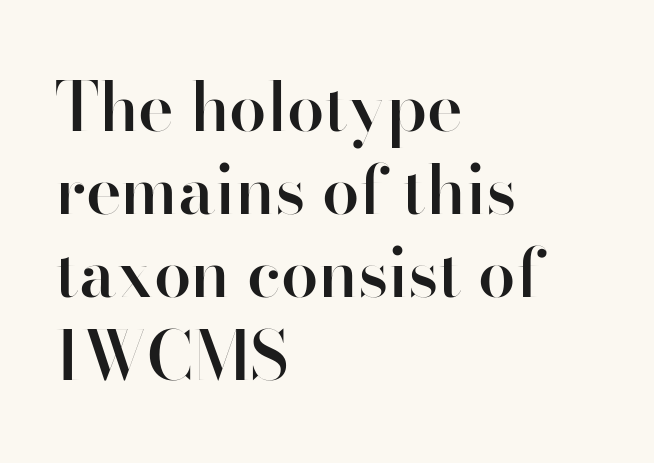
Has an underline been added? It has not. These lines are composed in type without serifs. Looks like regular typesetting: each glyph gets only the width it needs. Each word holds together tightly as a unit, with standard inter-letter gaps. I'd describe the lettering as semibold — firm but not a full bold.
